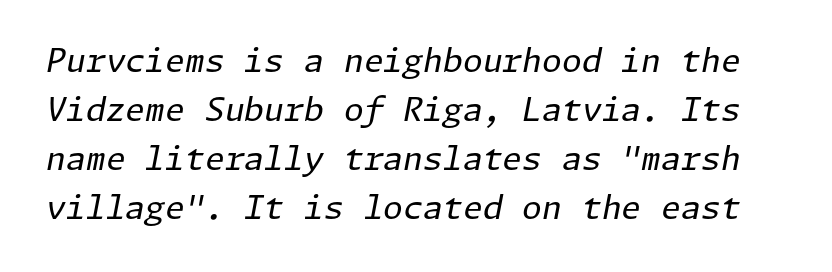
{"italic": "yes", "lean": "right", "slant_degrees": 11, "bold": "no", "weight": "regular", "width": "normal", "stroke_contrast": "low", "x_height": "medium", "underline": "no", "line_spacing": "normal", "line_spacing_ratio": 1.53, "letter_spacing": "normal", "letter_spacing_em": 0.0, "glyph_px": 32}
